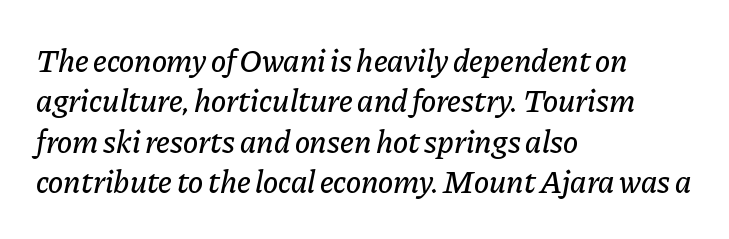
The image shows 32 px text type, italic (leaning right); set left-aligned, normal line spacing (1.26x), normal letter spacing, not underlined; low stroke contrast and a medium x-height.
